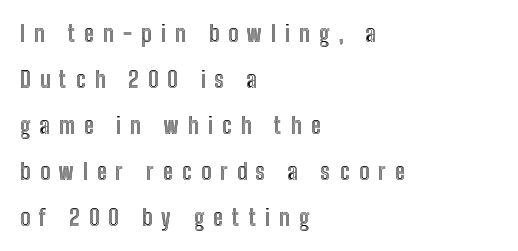
The image shows 22 px text type, upright; set left-aligned, loose line spacing (2.09x), unusually wide letter spacing (+0.42 em), not underlined.
